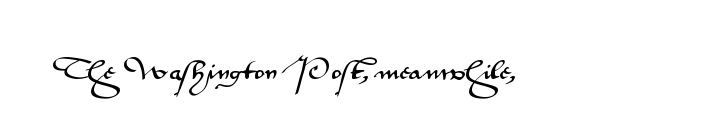
Q: Is the text italic (slanted)? A: Yes.
Q: Is the text underlined? A: No.
Q: Is the spacing between letters normal or unusually wide? A: Normal.
